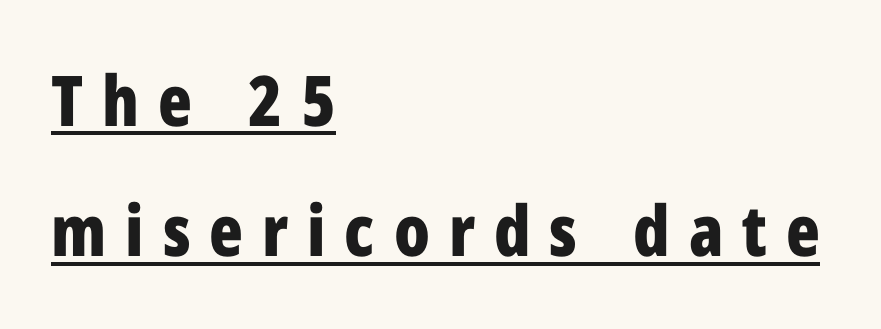
{"serif": "no", "italic": "no", "bold": "yes", "weight": "bold", "width": "condensed", "stroke_contrast": "low", "x_height": "medium", "monospaced": "no", "underline": "yes", "align": "left", "line_spacing_ratio": 1.86, "letter_spacing": "wide", "letter_spacing_em": 0.27, "glyph_px": 70}
